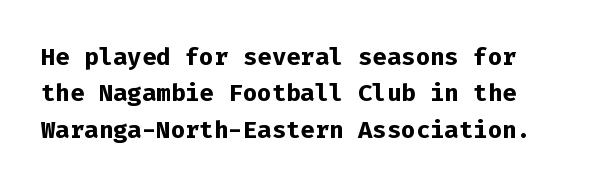
The rows are spaced the way most documents space them. Descenders hang freely into open space. Characters follow at the spacing the type designer built in. Heft: maximum for text — a bold. In terms of posture, this sample is upright.
